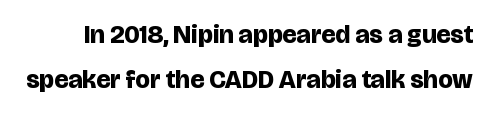
Nope, not italic — everything's standing straight. Descender tails drop into unmarked territory. You'd pick this weight for a headline — it's a proper bold. Short note: letters normally spaced.
